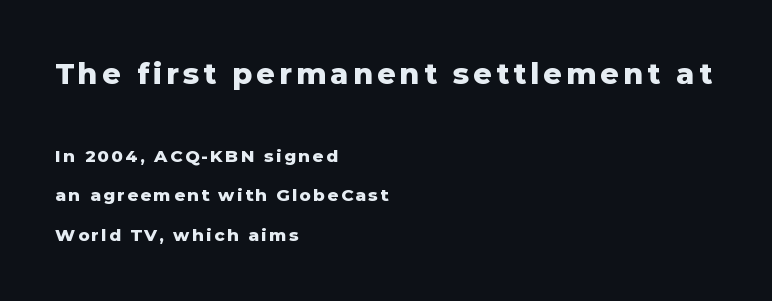
Q: Is the text bold? A: Yes.
Q: Is the text italic (slanted)? A: No, it is upright.
Q: Is the typeface a serif or a sans-serif typeface? A: Sans-serif.
Q: Is the text underlined? A: No.
Q: How is the paragraph aligned? A: Left-aligned.
Q: Is the spacing between lines tight, normal or loose? A: Loose.
Q: Which block of text is set in a larger size, the first (top) or the second (bottom)? A: The first (top) one.
Q: Width (condensed, normal, or wide)? A: Normal.
Q: Stroke contrast? A: Low.
Q: x-height? A: Medium.
Q: Monospaced? A: No.
